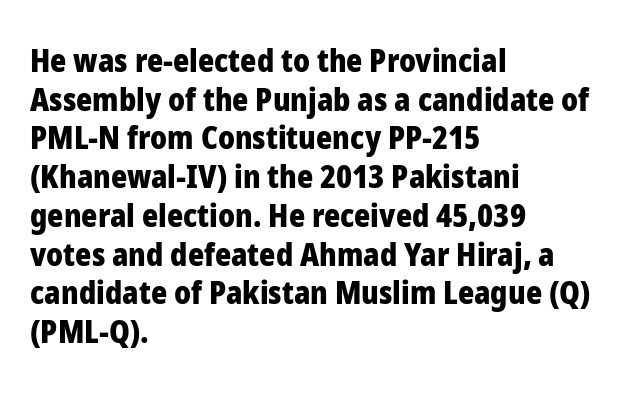
The image shows 31 px heavy sans-serif type, upright; set left-aligned, normal line spacing (1.25x), normal letter spacing, not underlined; low stroke contrast and a medium x-height.
